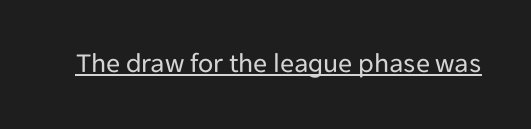
Q: Is the text bold? A: No.
Q: Is the text italic (slanted)? A: No, it is upright.
Q: Is the typeface a serif or a sans-serif typeface? A: Sans-serif.
Q: Is the text underlined? A: Yes.
Q: Is the spacing between letters normal or unusually wide? A: Normal.
Q: Width (condensed, normal, or wide)? A: Normal.
Q: Stroke contrast? A: Low.
Q: x-height? A: Medium.
Q: Monospaced? A: No.
